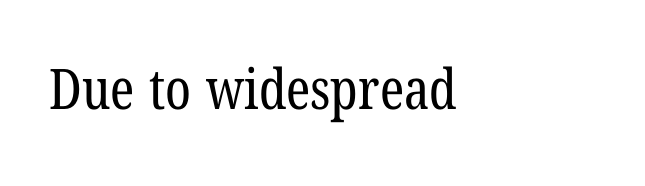
Characters follow at the spacing the type designer built in. The zone under the glyphs is completely vacant. Unlike a clean sans, this face finishes its strokes with serifs. The compositor pushed each line to the left boundary. Each stroke keeps to a modest, everyday thickness or less. Looks like regular typesetting: each glyph gets only the width it needs.
